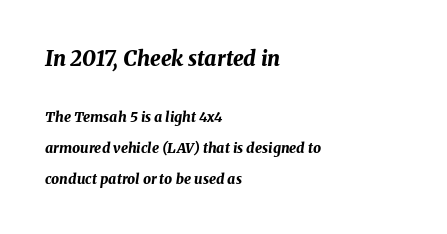
{"italic": "yes", "lean": "right", "slant_degrees": 8, "bold": "yes", "underline": "no", "align": "left", "line_spacing": "loose", "line_spacing_ratio": 2.21, "letter_spacing": "normal", "letter_spacing_em": 0.0, "larger_block": "first", "size_ratio": 1.5, "glyph_px": 21}
